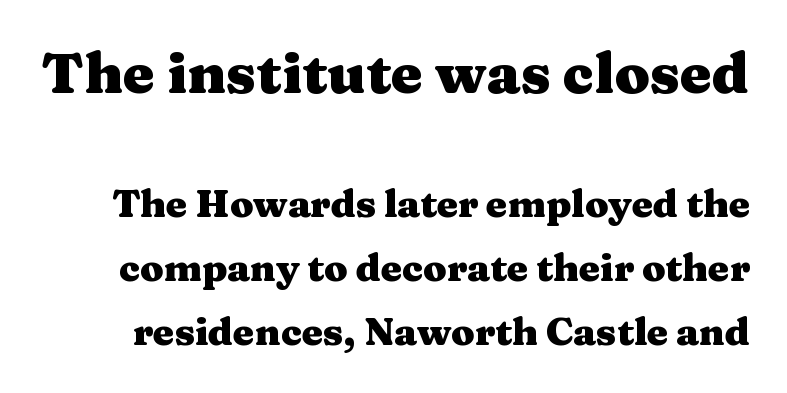
Q: Is the text bold? A: Yes.
Q: Is the text italic (slanted)? A: No, it is upright.
Q: Is the typeface a serif or a sans-serif typeface? A: Serif.
Q: Is the text underlined? A: No.
Q: Is the spacing between letters normal or unusually wide? A: Normal.
Q: Is the spacing between lines tight, normal or loose? A: Normal.
Q: Which block of text is set in a larger size, the first (top) or the second (bottom)? A: The first (top) one.
Q: Width (condensed, normal, or wide)? A: Wide.
Q: Stroke contrast? A: Medium.
Q: x-height? A: Medium.
Q: Monospaced? A: No.
